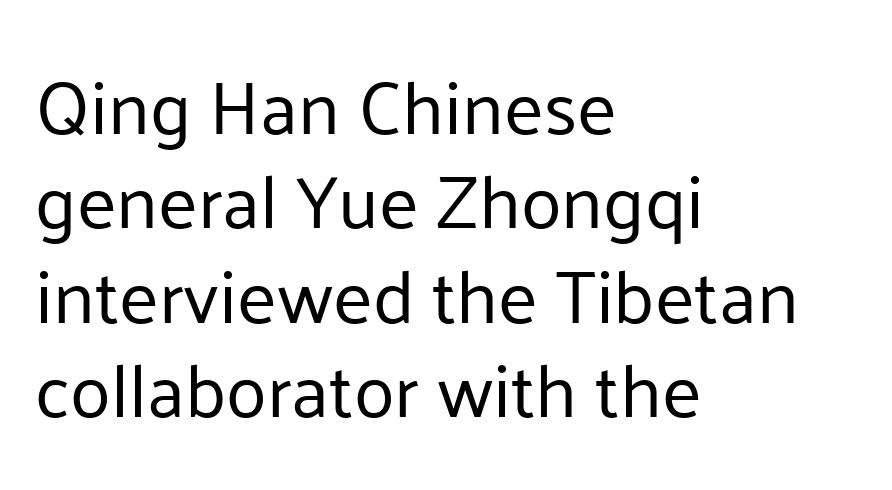
Do the characters align in a grid? No, the font is proportional. The glyphs in this specimen are sans serif. Honestly, the letter spacing is just normal — you wouldn't notice it. Line starts are locked; line ends wander.
